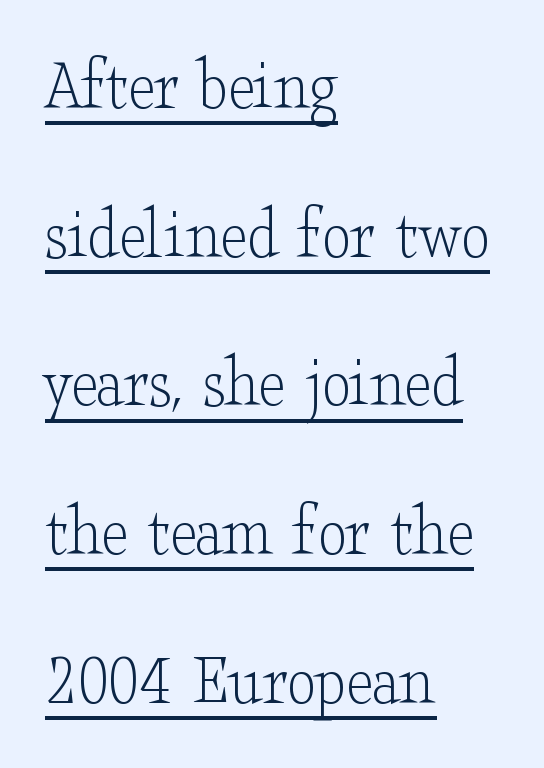
{"serif": "yes", "italic": "no", "bold": "no", "weight": "light", "width": "wide", "stroke_contrast": "low", "x_height": "small", "monospaced": "no", "underline": "yes", "align": "left", "line_spacing": "loose", "line_spacing_ratio": 2.01, "letter_spacing": "normal", "letter_spacing_em": 0.0, "glyph_px": 74}
